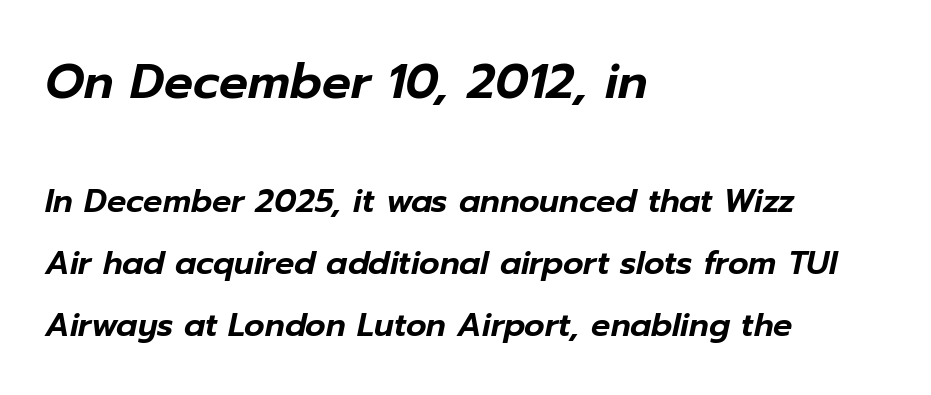
The image shows 48 px text type, italic (leaning right); set left-aligned, loose line spacing (1.94x), normal letter spacing, not underlined; the first (top) block is 1.5x larger; low stroke contrast and a medium x-height.
